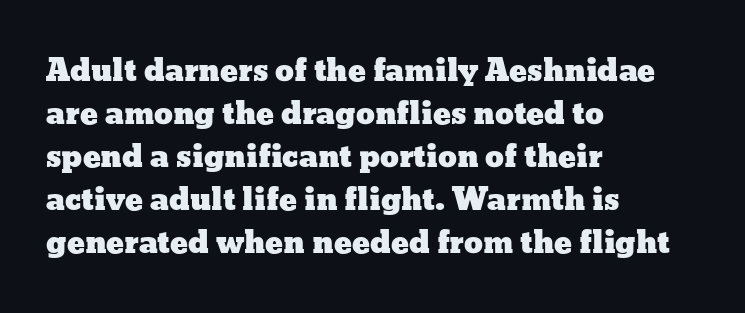
The image shows 30 px wide type, upright; set left-aligned, normal line spacing (1.43x), normal letter spacing, not underlined; low stroke contrast and a medium x-height.
